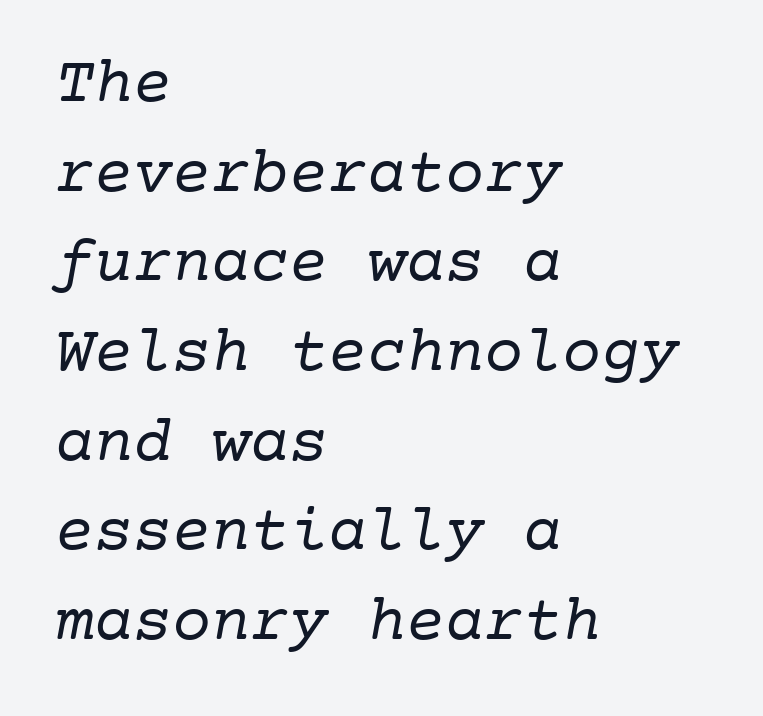
Q: Is the text bold? A: No.
Q: Is the typeface a serif or a sans-serif typeface? A: Serif.
Q: Is the text underlined? A: No.
Q: How is the paragraph aligned? A: Left-aligned.
Q: Is the spacing between letters normal or unusually wide? A: Normal.
Q: Is the spacing between lines tight, normal or loose? A: Normal.
Q: Width (condensed, normal, or wide)? A: Normal.
Q: Stroke contrast? A: Low.
Q: x-height? A: Medium.
Q: Monospaced? A: Yes.
